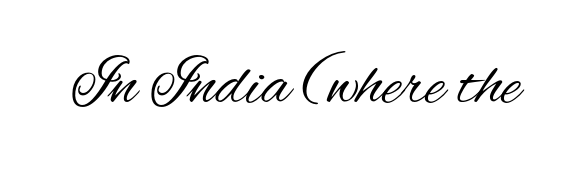
{"serif": "no", "bold": "no", "weight": "regular", "width": "condensed", "stroke_contrast": "medium", "x_height": "small", "monospaced": "no", "underline": "no", "letter_spacing": "normal", "letter_spacing_em": 0.0, "glyph_px": 67}
